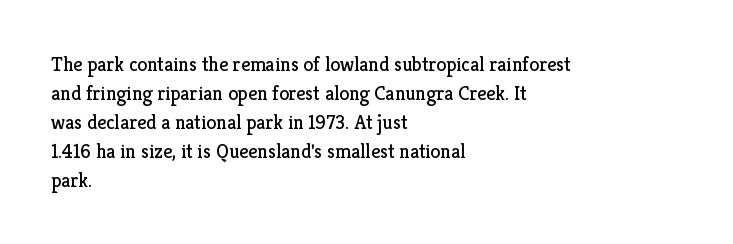
Beneath every word, the page is bare. Stems here are at most as thick as an everyday book face. When letters stand straight like this, we call the style roman or upright. This rendering leaves character spacing at its baseline value. The rendering uses a moderate line-height, typical for paragraphs.
